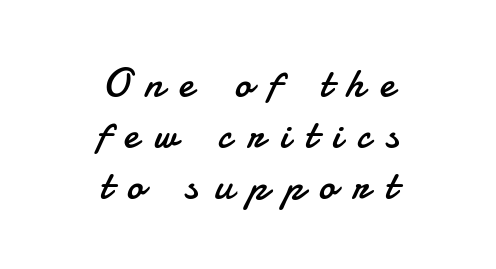
{"serif": "no", "bold": "no", "weight": "regular", "width": "normal", "stroke_contrast": "low", "x_height": "small", "monospaced": "no", "underline": "no", "align": "center", "line_spacing_ratio": 1.24, "letter_spacing": "wide", "letter_spacing_em": 0.39, "glyph_px": 41}
